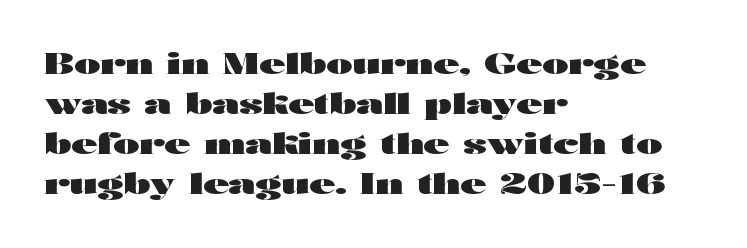
Q: Is the text bold? A: Yes.
Q: Is the text italic (slanted)? A: No, it is upright.
Q: Is the typeface a serif or a sans-serif typeface? A: Serif.
Q: Is the text underlined? A: No.
Q: How is the paragraph aligned? A: Left-aligned.
Q: Is the spacing between letters normal or unusually wide? A: Normal.
Q: Is the spacing between lines tight, normal or loose? A: Normal.
Q: Width (condensed, normal, or wide)? A: Wide.
Q: Stroke contrast? A: High.
Q: x-height? A: Medium.
Q: Monospaced? A: No.
